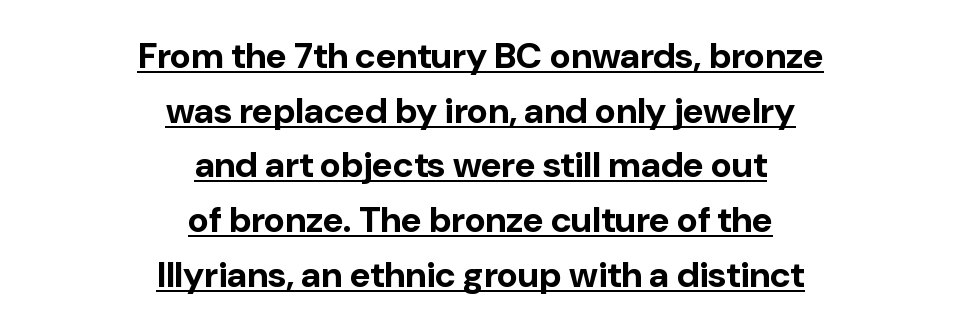
Q: Is the text bold? A: Yes.
Q: Is the text italic (slanted)? A: No, it is upright.
Q: Is the typeface a serif or a sans-serif typeface? A: Sans-serif.
Q: Is the text underlined? A: Yes.
Q: How is the paragraph aligned? A: Centered.
Q: Is the spacing between letters normal or unusually wide? A: Normal.
Q: Is the spacing between lines tight, normal or loose? A: Normal.
Q: Width (condensed, normal, or wide)? A: Normal.
Q: Stroke contrast? A: Low.
Q: x-height? A: Medium.
Q: Monospaced? A: No.
